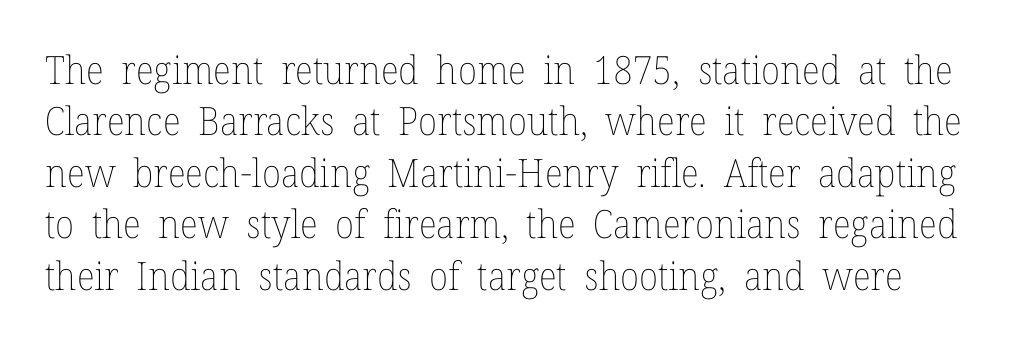
{"italic": "no", "bold": "no", "weight": "thin", "width": "normal", "stroke_contrast": "low", "x_height": "medium", "monospaced": "no", "underline": "no", "line_spacing": "normal", "line_spacing_ratio": 1.32, "letter_spacing": "normal", "letter_spacing_em": 0.0, "glyph_px": 39}
